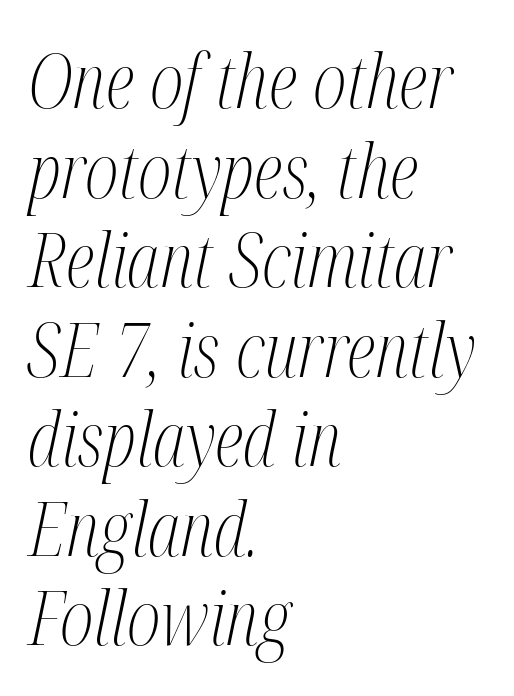
{"serif": "yes", "italic": "yes", "lean": "right", "slant_degrees": 12, "bold": "no", "weight": "light", "width": "condensed", "stroke_contrast": "medium", "x_height": "medium", "monospaced": "no", "underline": "no", "align": "left", "line_spacing_ratio": 1.21, "letter_spacing": "normal", "letter_spacing_em": 0.0, "glyph_px": 74}
